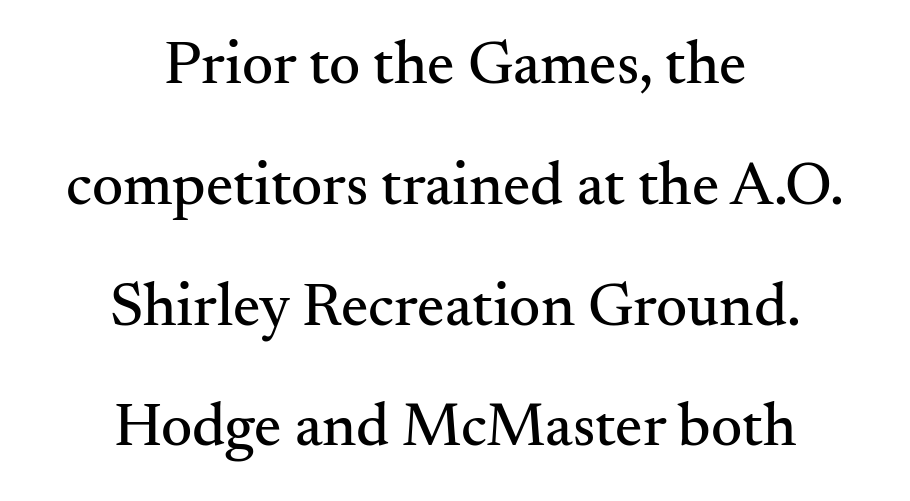
The image shows 61 px serif type, upright; set centered, loose line spacing (1.98x), normal letter spacing, not underlined; medium stroke contrast and a small x-height.
